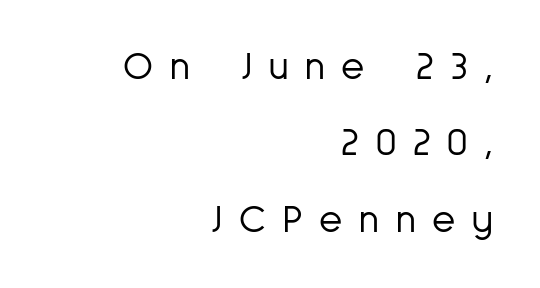
Q: Is the text bold? A: No.
Q: Is the text italic (slanted)? A: No, it is upright.
Q: Is the typeface a serif or a sans-serif typeface? A: Sans-serif.
Q: Is the text underlined? A: No.
Q: How is the paragraph aligned? A: Right-aligned.
Q: Is the spacing between letters normal or unusually wide? A: Unusually wide.
Q: Is the spacing between lines tight, normal or loose? A: Loose.
Q: Width (condensed, normal, or wide)? A: Condensed.
Q: Stroke contrast? A: Low.
Q: x-height? A: Medium.
Q: Monospaced? A: No.
